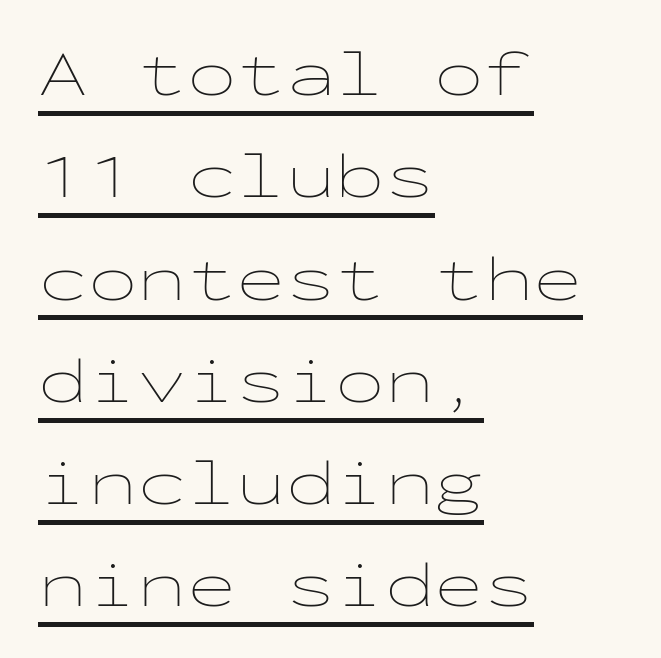
Letter spacing: default. The ragged edge is on the right, which tells us the setting is flush left. A typesetter would call this monospace, since all characters share one set width. Underlining? Definitely there.
